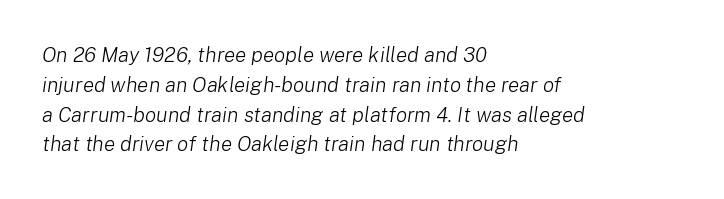
Q: Is the text bold? A: No.
Q: Is the text italic (slanted)? A: Yes, it leans right by about 8 degrees.
Q: Is the text underlined? A: No.
Q: How is the paragraph aligned? A: Left-aligned.
Q: Is the spacing between letters normal or unusually wide? A: Normal.
Q: Is the spacing between lines tight, normal or loose? A: Normal.
